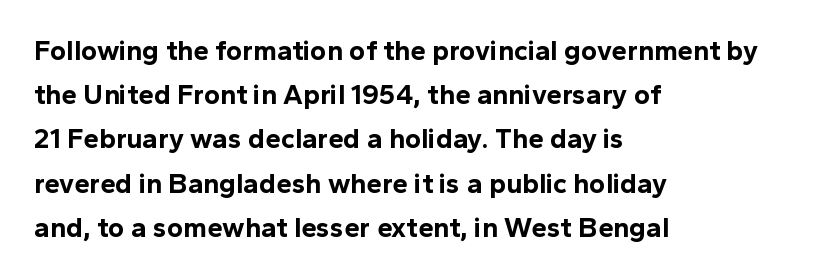
{"serif": "no", "italic": "no", "bold": "yes", "weight": "bold", "width": "normal", "x_height": "medium", "monospaced": "no", "underline": "no", "align": "left", "line_spacing": "normal", "line_spacing_ratio": 1.58, "letter_spacing": "normal", "letter_spacing_em": 0.0, "glyph_px": 28}
